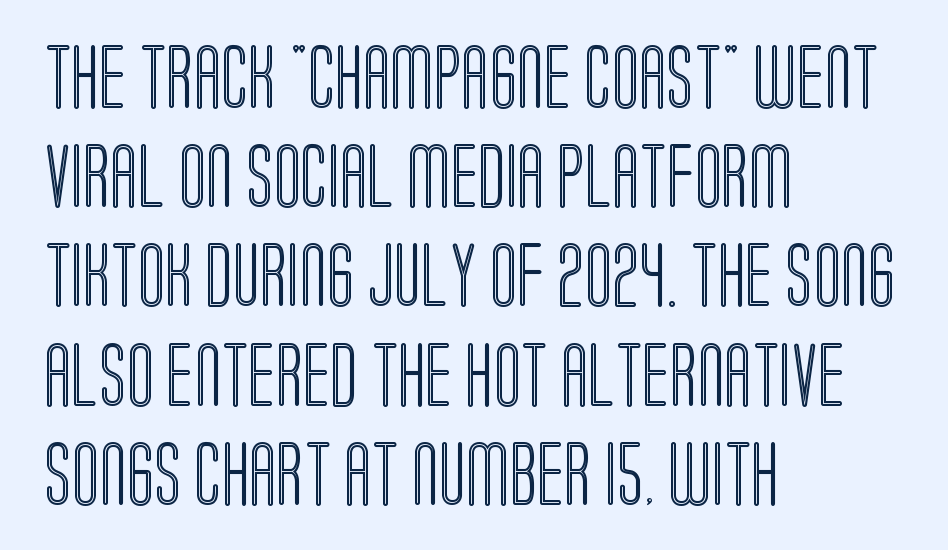
A student would call this left alignment; a typographer would say flush left, rag right. In terms of posture, this sample is upright. Descenders are the only things crossing below the line. Honestly, the row spacing looks completely unremarkable.
